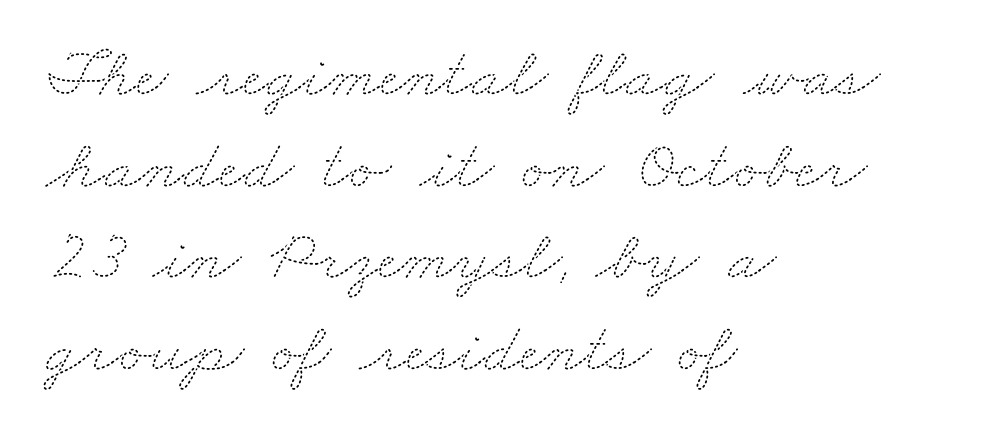
Nobody drew a line under any word here. The compositor pushed each line to the left boundary. How are the letters spaced? Ordinarily, with no added tracking. Leading matches the norm, producing a regular column. This sample has the flowing, uneven cadence of proportional lettering.
